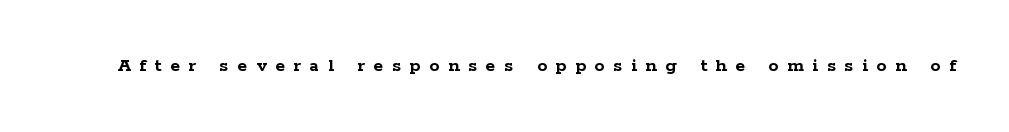
Q: Is the text bold? A: Yes.
Q: Is the text italic (slanted)? A: No, it is upright.
Q: Is the text underlined? A: No.
Q: Is the spacing between letters normal or unusually wide? A: Unusually wide.
